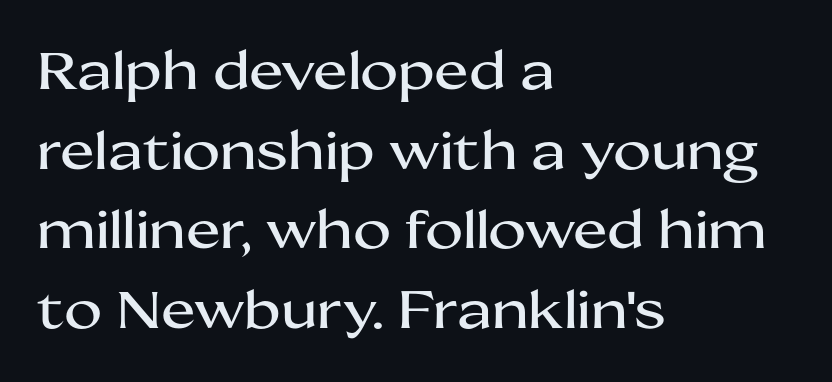
Note the varied advance widths — an 'i' is clearly narrower than an 'm'. Posture: vertical. Where is the straight margin? On the left.
